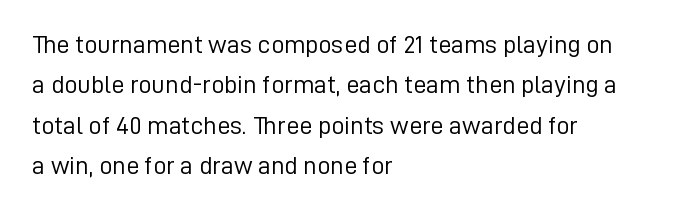
Q: Is the text bold? A: No.
Q: Is the text italic (slanted)? A: No, it is upright.
Q: Is the text underlined? A: No.
Q: How is the paragraph aligned? A: Left-aligned.
Q: Is the spacing between letters normal or unusually wide? A: Normal.
Q: Is the spacing between lines tight, normal or loose? A: Normal.
